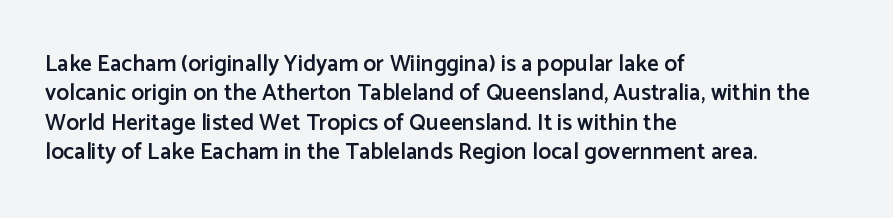
Q: Is the text bold? A: Semi-bold.
Q: Is the text italic (slanted)? A: No, it is upright.
Q: Is the text underlined? A: No.
Q: How is the paragraph aligned? A: Left-aligned.
Q: Is the spacing between letters normal or unusually wide? A: Normal.
Q: Is the spacing between lines tight, normal or loose? A: Normal.
